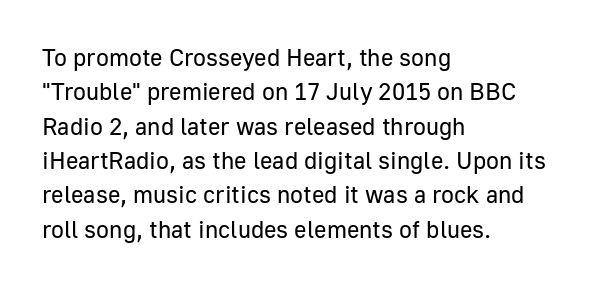
Vertical stems look standard width or narrower in stroke. Default kerning and tracking; the words read as compact shapes. These lines are set flush left with a ragged right edge. The baseline area is clear.
